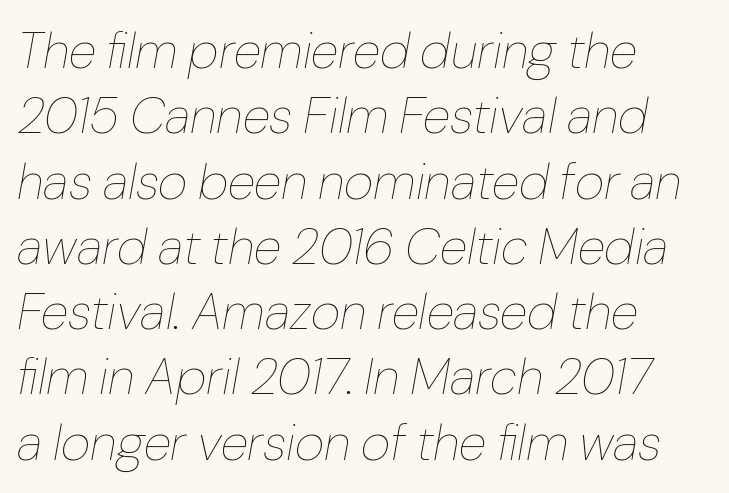
Looks like regular typesetting: each glyph gets only the width it needs. Between one letter and the next there's only the usual sliver of space. A light-to-regular cut is what we see here. Regular leading.
